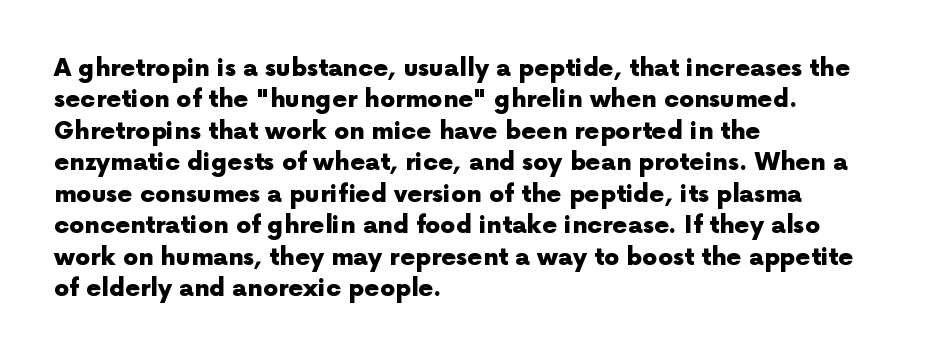
{"italic": "no", "bold": "yes", "underline": "no", "align": "left", "line_spacing": "normal", "line_spacing_ratio": 1.31, "letter_spacing": "normal", "letter_spacing_em": 0.0, "glyph_px": 24}
